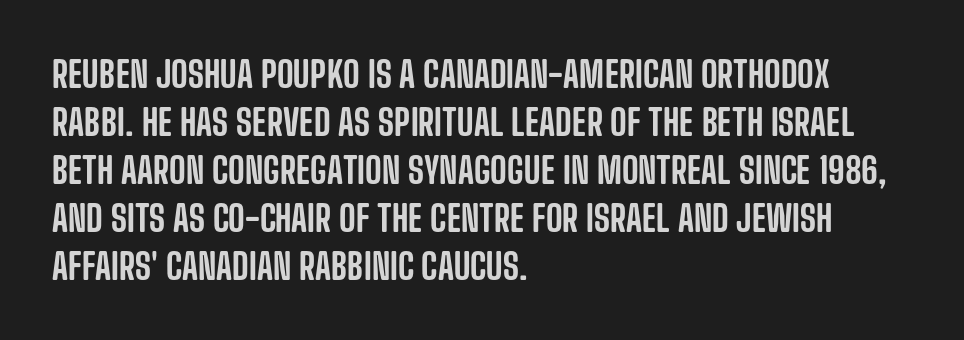
{"serif": "no", "italic": "no", "width": "condensed", "stroke_contrast": "low", "x_height": "large", "monospaced": "no", "underline": "no", "align": "left", "line_spacing": "normal", "line_spacing_ratio": 1.33, "letter_spacing": "normal", "letter_spacing_em": 0.0, "glyph_px": 36}
